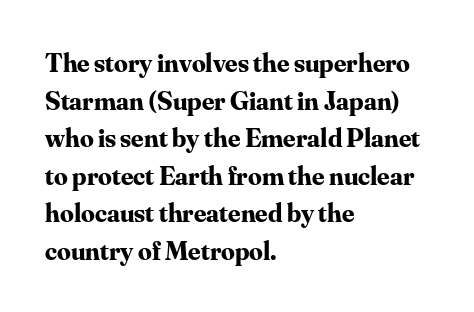
{"italic": "no", "bold": "yes", "underline": "no", "align": "left", "line_spacing": "normal", "line_spacing_ratio": 1.39, "letter_spacing": "normal", "letter_spacing_em": 0.0, "glyph_px": 27}
